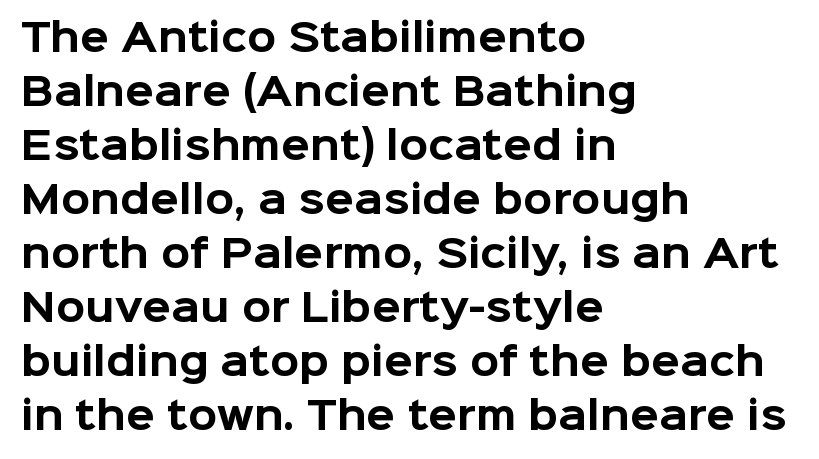
Q: Is the text bold? A: Yes.
Q: Is the text italic (slanted)? A: No, it is upright.
Q: Is the typeface a serif or a sans-serif typeface? A: Sans-serif.
Q: Is the text underlined? A: No.
Q: How is the paragraph aligned? A: Left-aligned.
Q: Is the spacing between letters normal or unusually wide? A: Normal.
Q: Is the spacing between lines tight, normal or loose? A: Normal.
Q: Width (condensed, normal, or wide)? A: Normal.
Q: Stroke contrast? A: Low.
Q: x-height? A: Medium.
Q: Monospaced? A: No.
